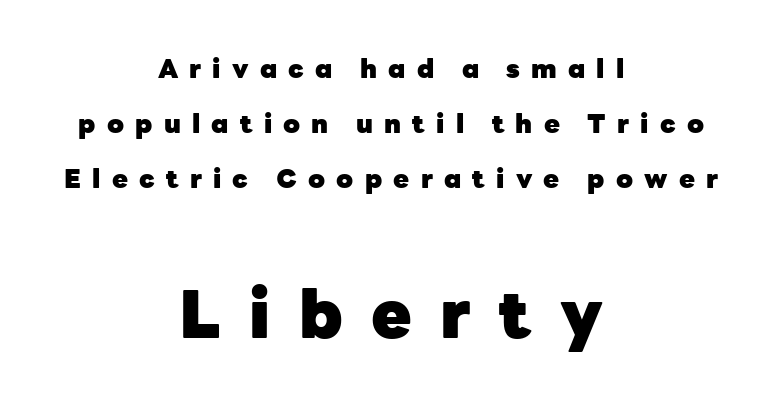
{"serif": "no", "italic": "no", "bold": "yes", "weight": "heavy", "width": "normal", "stroke_contrast": "low", "x_height": "medium", "monospaced": "no", "underline": "no", "align": "center", "line_spacing": "loose", "line_spacing_ratio": 2.12, "letter_spacing": "wide", "letter_spacing_em": 0.43, "larger_block": "second", "size_ratio": 2.54, "glyph_px": 66}
